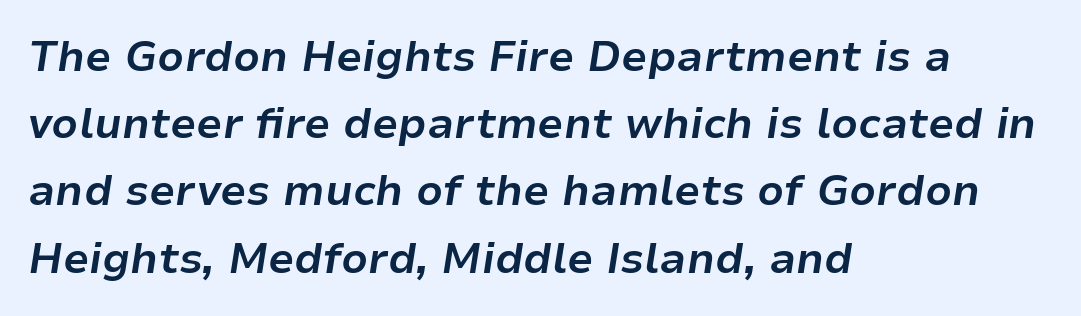
{"italic": "yes", "lean": "right", "slant_degrees": 9, "bold": "yes", "weight": "bold", "width": "normal", "stroke_contrast": "low", "x_height": "medium", "monospaced": "no", "underline": "no", "align": "left", "line_spacing": "normal", "line_spacing_ratio": 1.6, "letter_spacing": "normal", "letter_spacing_em": 0.0, "glyph_px": 42}
